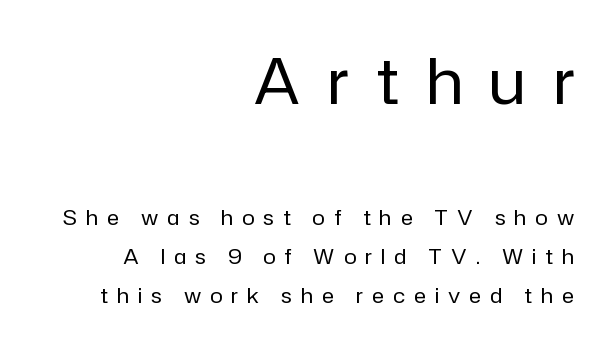
Character widths vary here, with narrow letters taking less room than wide ones. The letters stand straight up with perfectly vertical stems. Weight: regular or lighter. Does the copy run flush right? Yes — the right margin is perfectly even. Each row of text sits above clean, open space.
